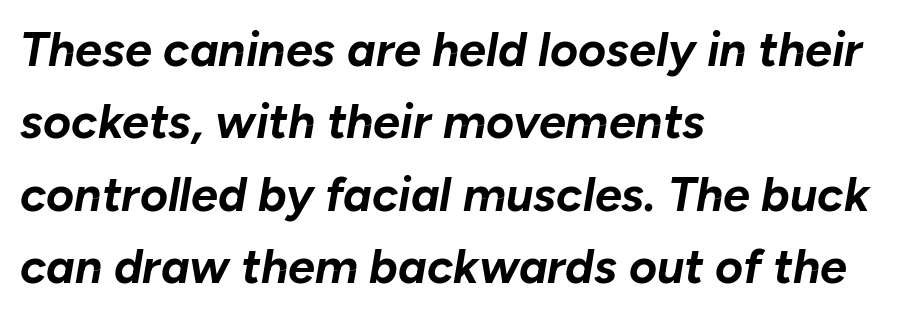
The image shows 48 px bold type, italic (leaning right); set left-aligned, normal line spacing (1.51x), normal letter spacing, not underlined; low stroke contrast and a medium x-height.
